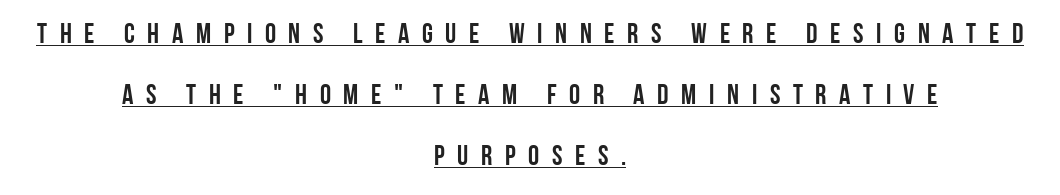
Q: Is the text italic (slanted)? A: No, it is upright.
Q: Is the typeface a serif or a sans-serif typeface? A: Sans-serif.
Q: Is the text underlined? A: Yes.
Q: How is the paragraph aligned? A: Centered.
Q: Is the spacing between letters normal or unusually wide? A: Unusually wide.
Q: Is the spacing between lines tight, normal or loose? A: Loose.
Q: Width (condensed, normal, or wide)? A: Condensed.
Q: Stroke contrast? A: Low.
Q: x-height? A: Large.
Q: Monospaced? A: No.
